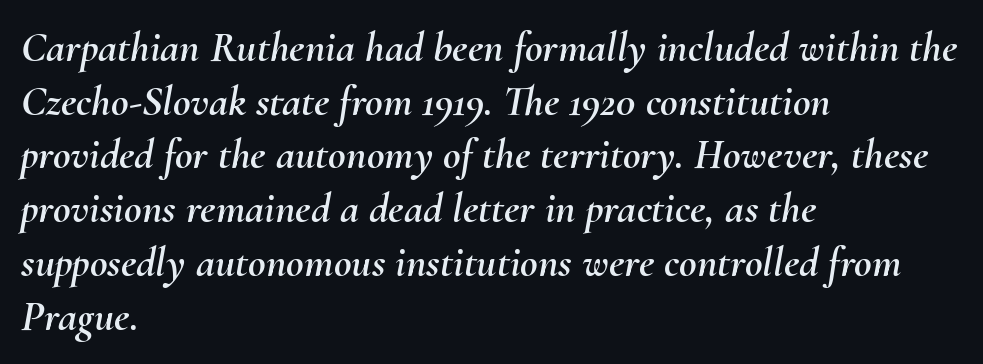
The passage shown is typed in a proportional face where columns would drift. Unmarked baselines from the first word to the last. A typesetter would call this leading conventional body-copy spacing. The horizontal fit of the characters is conventional and even. Every row of glyphs begins at an identical x-position on the left. Quick note: italic.
